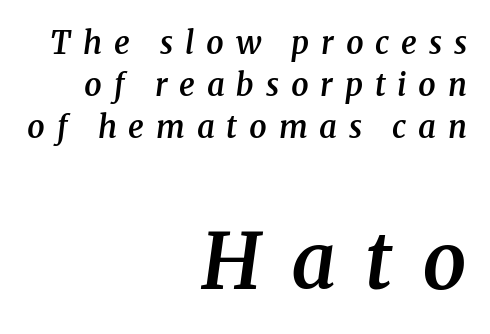
{"serif": "yes", "italic": "yes", "lean": "right", "slant_degrees": 8, "bold": "semi", "weight": "semibold", "width": "normal", "stroke_contrast": "medium", "x_height": "medium", "monospaced": "no", "underline": "no", "align": "right", "line_spacing": "normal", "line_spacing_ratio": 1.36, "letter_spacing": "wide", "letter_spacing_em": 0.38, "larger_block": "second", "size_ratio": 2.52, "glyph_px": 78}
